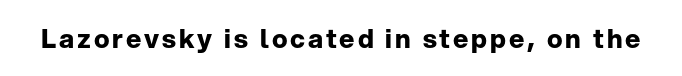
Q: Is the text bold? A: Yes.
Q: Is the text italic (slanted)? A: No, it is upright.
Q: Is the text underlined? A: No.
